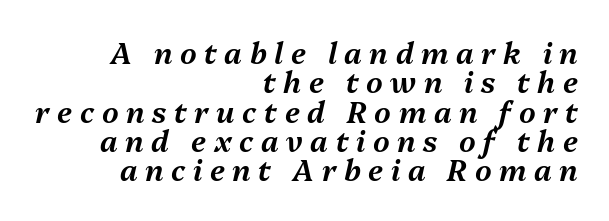
The image shows 29 px text type, italic (leaning right); set right-aligned, tight line spacing (1.01x), unusually wide letter spacing (+0.26 em), not underlined; medium stroke contrast and a medium x-height.
